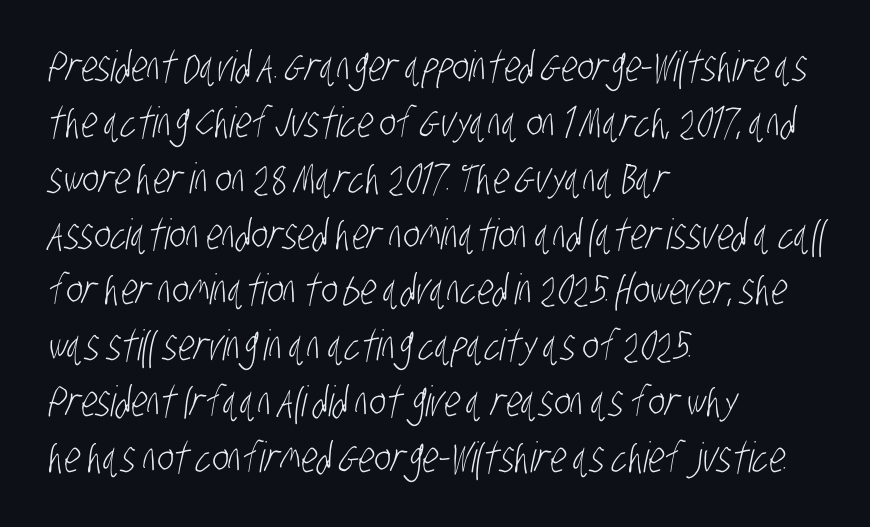
Q: Is the text bold? A: No.
Q: Is the typeface a serif or a sans-serif typeface? A: Sans-serif.
Q: Is the text underlined? A: No.
Q: How is the paragraph aligned? A: Left-aligned.
Q: Is the spacing between letters normal or unusually wide? A: Normal.
Q: Is the spacing between lines tight, normal or loose? A: Normal.
Q: Width (condensed, normal, or wide)? A: Condensed.
Q: Stroke contrast? A: Low.
Q: x-height? A: Large.
Q: Monospaced? A: No.
